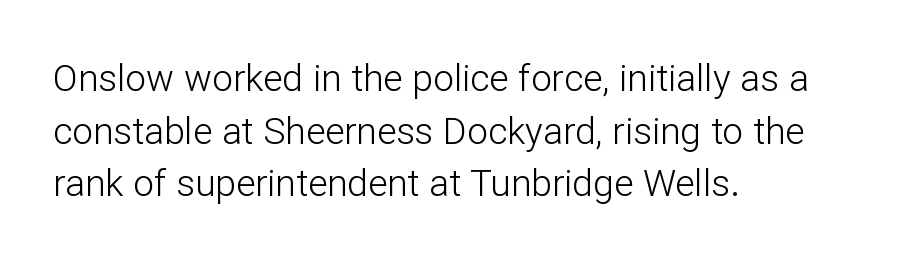
Q: Is the text bold? A: No.
Q: Is the text italic (slanted)? A: No, it is upright.
Q: Is the typeface a serif or a sans-serif typeface? A: Sans-serif.
Q: Is the text underlined? A: No.
Q: How is the paragraph aligned? A: Left-aligned.
Q: Is the spacing between letters normal or unusually wide? A: Normal.
Q: Is the spacing between lines tight, normal or loose? A: Normal.
Q: Width (condensed, normal, or wide)? A: Normal.
Q: Stroke contrast? A: Low.
Q: x-height? A: Medium.
Q: Monospaced? A: No.
